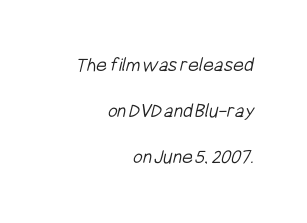
{"bold": "no", "underline": "no", "align": "right", "line_spacing": "loose", "line_spacing_ratio": 2.2, "letter_spacing": "normal", "letter_spacing_em": 0.0, "glyph_px": 21}
